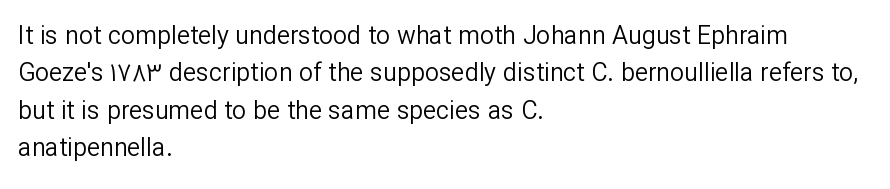
Q: Is the text bold? A: No.
Q: Is the text italic (slanted)? A: No, it is upright.
Q: Is the text underlined? A: No.
Q: How is the paragraph aligned? A: Left-aligned.
Q: Is the spacing between letters normal or unusually wide? A: Normal.
Q: Is the spacing between lines tight, normal or loose? A: Normal.
